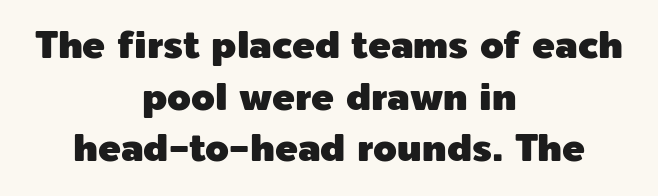
The rendering uses natural spacing where letterforms have individual widths. The line texture is even and compact thanks to regular tracking. This block has exactly the height ordinary leading produces. Line starts and ends both wander, symmetrically. This sample uses an upright cut, with every glyph sitting square on the baseline.
